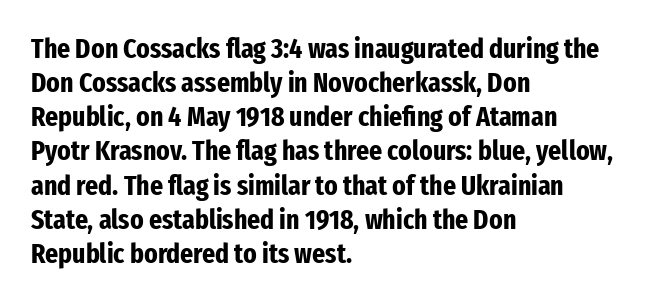
The image shows 28 px bold, condensed sans-serif type, upright; set left-aligned, line spacing 1.22x, normal letter spacing, not underlined; low stroke contrast and a medium x-height.
